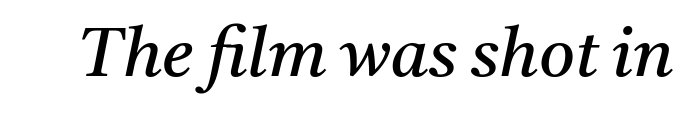
The image shows 69 px regular-weight serif type, italic (leaning right); set normal letter spacing, not underlined; medium stroke contrast and a medium x-height.
